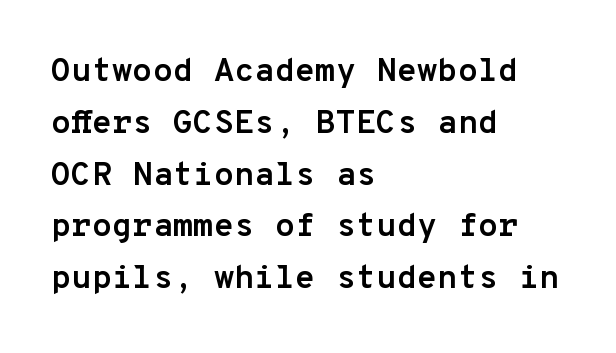
The image shows 33 px semibold sans-serif type, upright, monospaced; set left-aligned, normal line spacing (1.57x), normal letter spacing, not underlined; low stroke contrast and a medium x-height.
